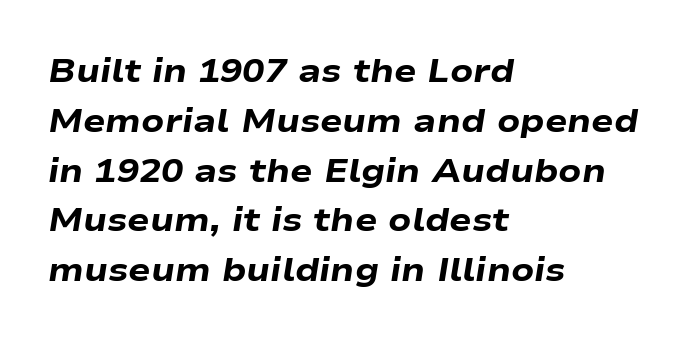
{"italic": "yes", "lean": "right", "slant_degrees": 9, "bold": "yes", "weight": "heavy", "width": "wide", "stroke_contrast": "low", "x_height": "medium", "monospaced": "no", "underline": "no", "align": "left", "line_spacing": "normal", "line_spacing_ratio": 1.51, "letter_spacing": "normal", "letter_spacing_em": 0.0, "glyph_px": 33}
